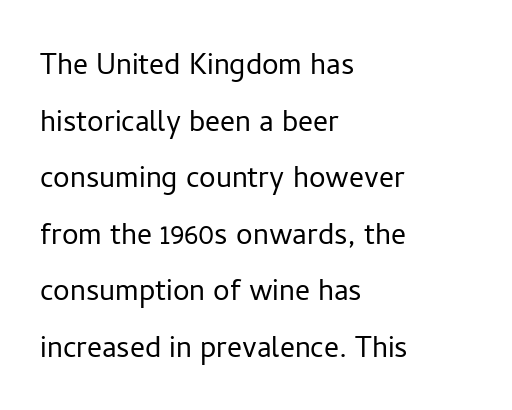
{"serif": "no", "italic": "no", "bold": "no", "weight": "light", "width": "normal", "stroke_contrast": "low", "x_height": "medium", "monospaced": "no", "underline": "no", "align": "left", "line_spacing": "normal", "line_spacing_ratio": 1.53, "letter_spacing": "normal", "letter_spacing_em": 0.0, "glyph_px": 37}
